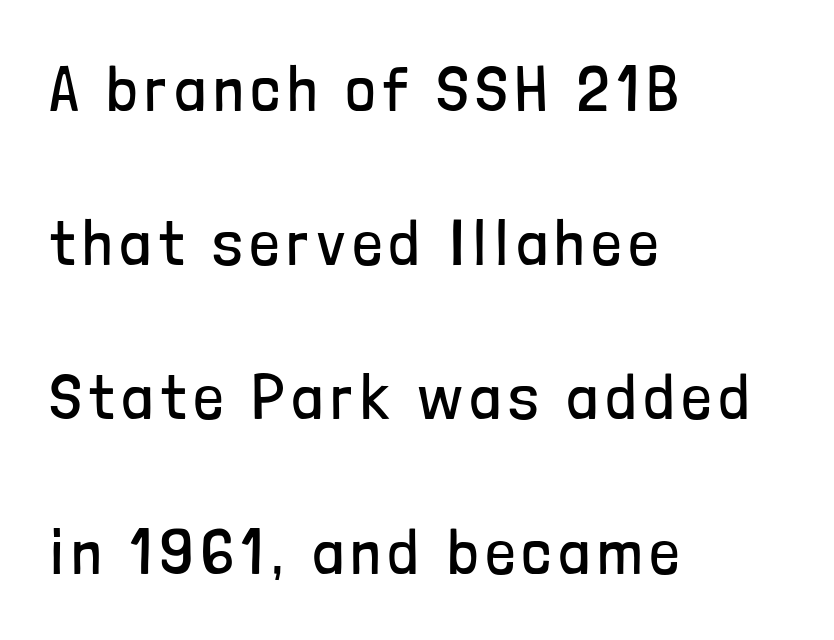
{"serif": "no", "italic": "no", "bold": "no", "weight": "regular", "width": "condensed", "stroke_contrast": "low", "x_height": "medium", "monospaced": "no", "underline": "no", "align": "left", "line_spacing": "loose", "line_spacing_ratio": 2.41, "glyph_px": 64}
